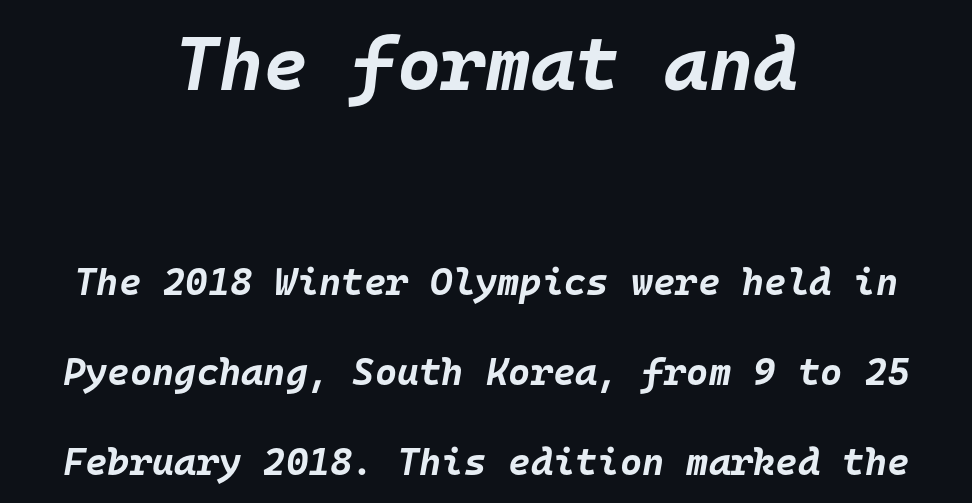
Q: Is the text bold? A: Yes.
Q: Is the text italic (slanted)? A: Yes, it leans right by about 10 degrees.
Q: Is the text underlined? A: No.
Q: How is the paragraph aligned? A: Centered.
Q: Is the spacing between letters normal or unusually wide? A: Normal.
Q: Is the spacing between lines tight, normal or loose? A: Loose.
Q: Which block of text is set in a larger size, the first (top) or the second (bottom)? A: The first (top) one.
Q: Width (condensed, normal, or wide)? A: Normal.
Q: Stroke contrast? A: Low.
Q: x-height? A: Large.
Q: Monospaced? A: Yes.
